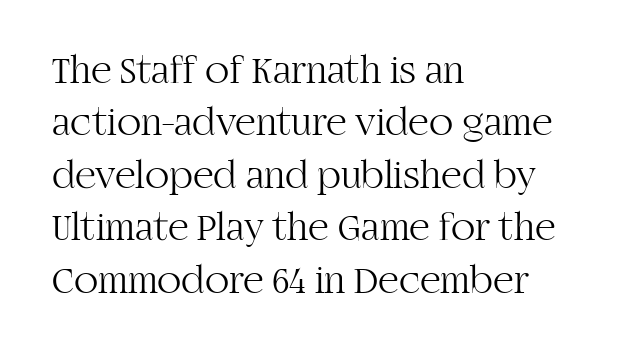
The image shows 40 px light serif type, upright; set left-aligned, normal line spacing (1.31x), normal letter spacing, not underlined; high stroke contrast and a large x-height.
